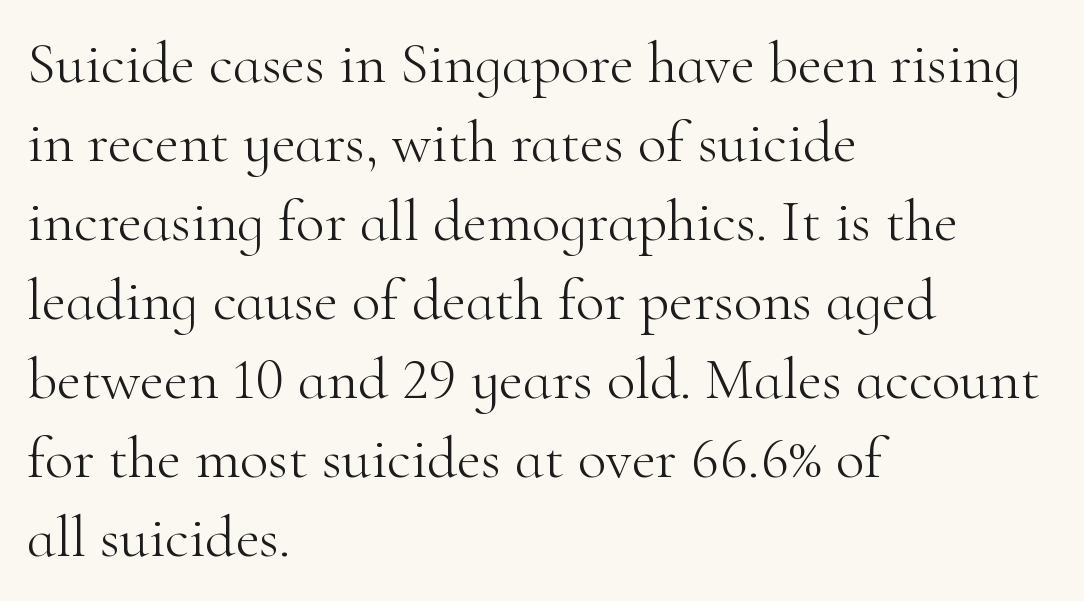
Q: Is the text bold? A: No.
Q: Is the text italic (slanted)? A: No, it is upright.
Q: Is the typeface a serif or a sans-serif typeface? A: Serif.
Q: Is the text underlined? A: No.
Q: How is the paragraph aligned? A: Left-aligned.
Q: Is the spacing between letters normal or unusually wide? A: Normal.
Q: Is the spacing between lines tight, normal or loose? A: Normal.
Q: Width (condensed, normal, or wide)? A: Normal.
Q: Stroke contrast? A: High.
Q: x-height? A: Small.
Q: Monospaced? A: No.
